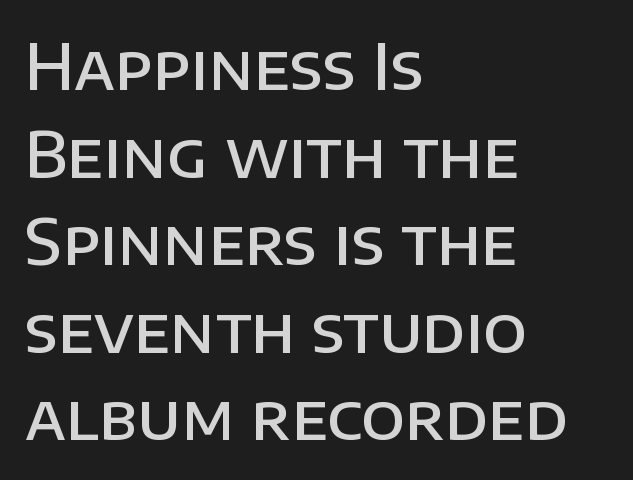
{"serif": "no", "italic": "no", "bold": "semi", "weight": "semibold", "width": "normal", "stroke_contrast": "low", "x_height": "large", "monospaced": "no", "underline": "no", "align": "left", "line_spacing": "normal", "line_spacing_ratio": 1.39, "letter_spacing": "normal", "letter_spacing_em": 0.0, "glyph_px": 63}
